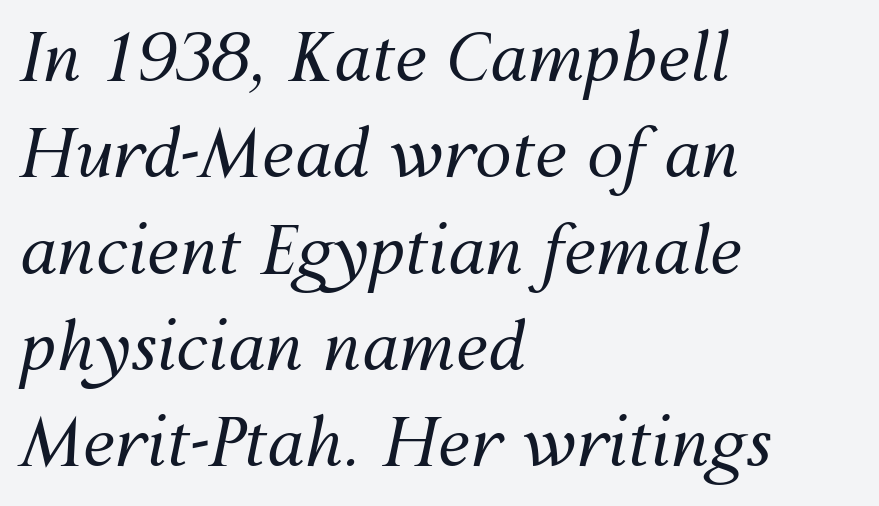
The image shows 66 px regular-weight type, italic (leaning right); set left-aligned, normal line spacing (1.46x), normal letter spacing, not underlined; medium stroke contrast and a medium x-height.
